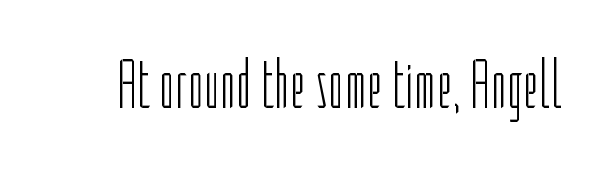
Q: Is the text bold? A: No.
Q: Is the text italic (slanted)? A: No, it is upright.
Q: Is the typeface a serif or a sans-serif typeface? A: Sans-serif.
Q: Is the text underlined? A: No.
Q: Is the spacing between letters normal or unusually wide? A: Normal.
Q: Width (condensed, normal, or wide)? A: Condensed.
Q: Stroke contrast? A: Low.
Q: x-height? A: Medium.
Q: Monospaced? A: No.
